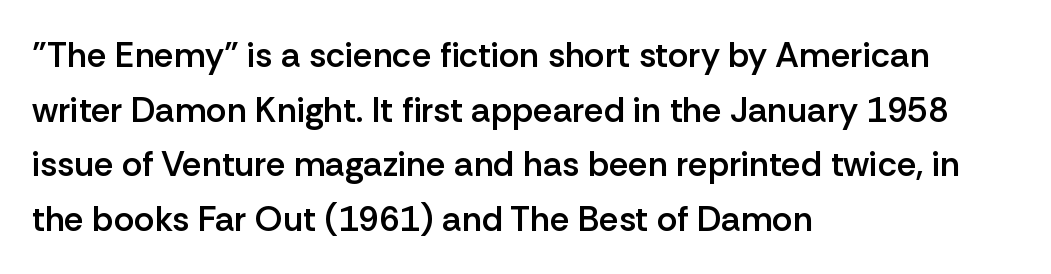
The image shows 35 px semibold sans-serif type, upright; set left-aligned, normal line spacing (1.56x), normal letter spacing, not underlined; low stroke contrast and a medium x-height.
